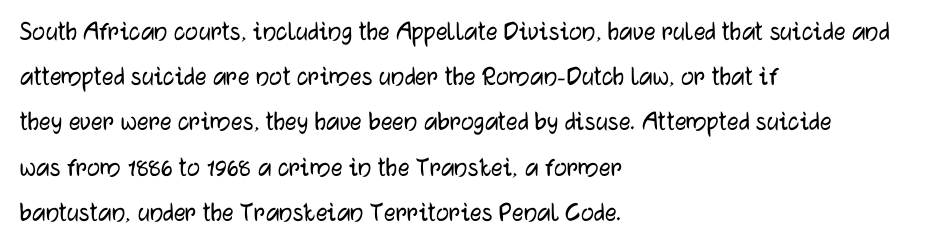
The image shows 29 px sans-serif type, upright; set left-aligned, normal line spacing (1.56x), normal letter spacing, not underlined; low stroke contrast and a medium x-height.
